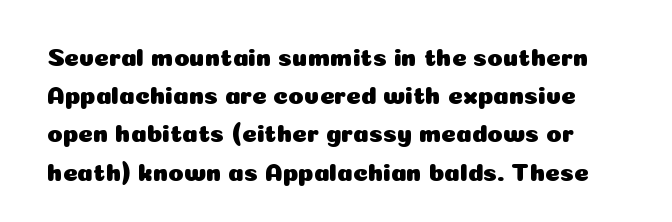
Short note: letters normally spaced. Honestly, there is no underline to notice here at all. Ascenders rise straight up at ninety degrees. The lines sit at an ordinary, default distance from one another.
